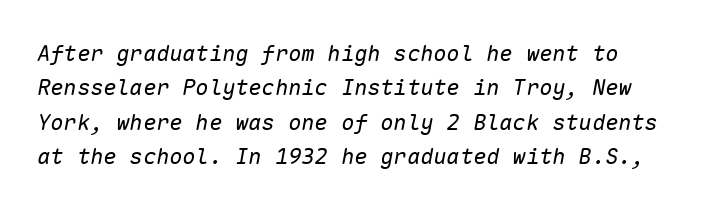
The image shows 22 px text type, italic (leaning right); set normal line spacing (1.56x), normal letter spacing, not underlined.
